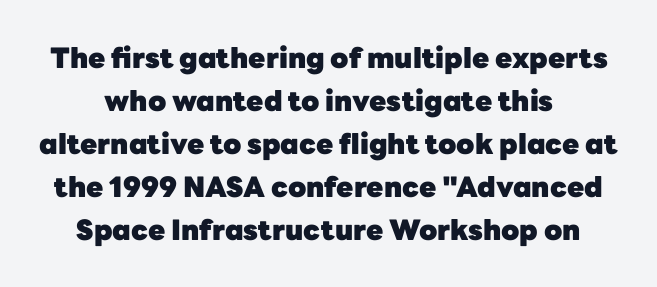
Q: Is the text bold? A: Yes.
Q: Is the text italic (slanted)? A: No, it is upright.
Q: Is the typeface a serif or a sans-serif typeface? A: Sans-serif.
Q: Is the text underlined? A: No.
Q: Is the spacing between letters normal or unusually wide? A: Normal.
Q: Is the spacing between lines tight, normal or loose? A: Normal.
Q: Width (condensed, normal, or wide)? A: Normal.
Q: Stroke contrast? A: Low.
Q: x-height? A: Medium.
Q: Monospaced? A: No.
